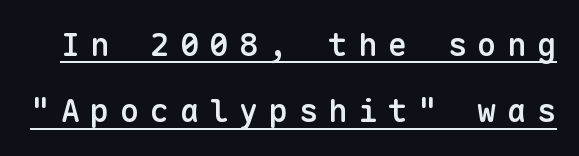
{"serif": "no", "italic": "no", "bold": "semi", "weight": "semibold", "width": "normal", "stroke_contrast": "low", "x_height": "medium", "monospaced": "yes", "underline": "yes", "line_spacing": "loose", "line_spacing_ratio": 2.07, "letter_spacing": "wide", "letter_spacing_em": 0.33, "glyph_px": 32}
